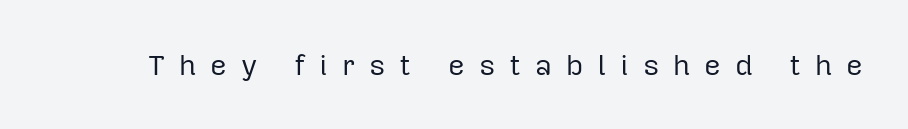
Q: Is the text bold? A: No.
Q: Is the text italic (slanted)? A: No, it is upright.
Q: Is the typeface a serif or a sans-serif typeface? A: Sans-serif.
Q: Is the text underlined? A: No.
Q: Is the spacing between letters normal or unusually wide? A: Unusually wide.
Q: Width (condensed, normal, or wide)? A: Normal.
Q: Stroke contrast? A: Low.
Q: x-height? A: Medium.
Q: Monospaced? A: No.
